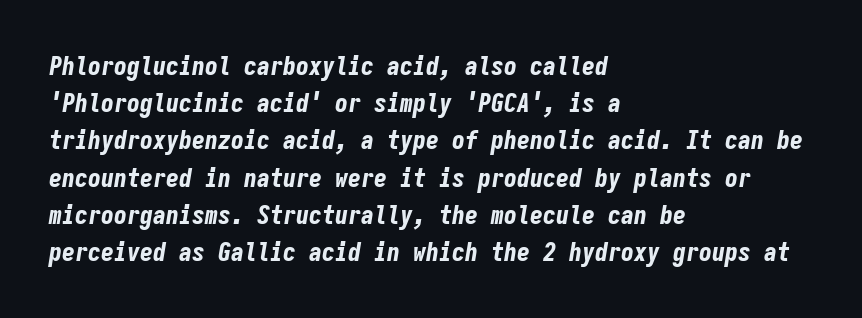
Horizontal alignment here is leftward, the default for most running prose. What weight is shown? A full bold with thick strokes. Glance below the letters and you will spot only blank space. The letterforms sit shoulder to shoulder at normal distance. Rendered with sloped, italic letterforms. These lines sit exactly where default settings would place them.
